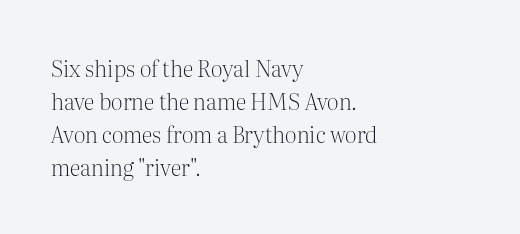
{"italic": "no", "bold": "no", "underline": "no", "align": "left", "line_spacing": "normal", "line_spacing_ratio": 1.5, "letter_spacing": "normal", "letter_spacing_em": 0.0, "glyph_px": 22}
